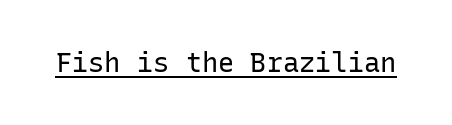
Vertical stems look standard width or narrower in stroke. This sample carries an underscore along the baseline area. Notice how the stems are strictly vertical — no italics here. Spacing between characters is what you'd get straight out of the box.
